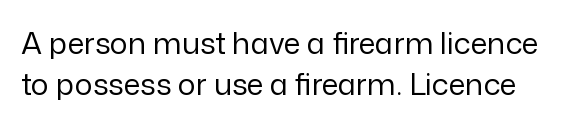
The image shows 30 px regular-weight sans-serif type, upright; set normal line spacing (1.37x), normal letter spacing, not underlined; low stroke contrast and a medium x-height.
